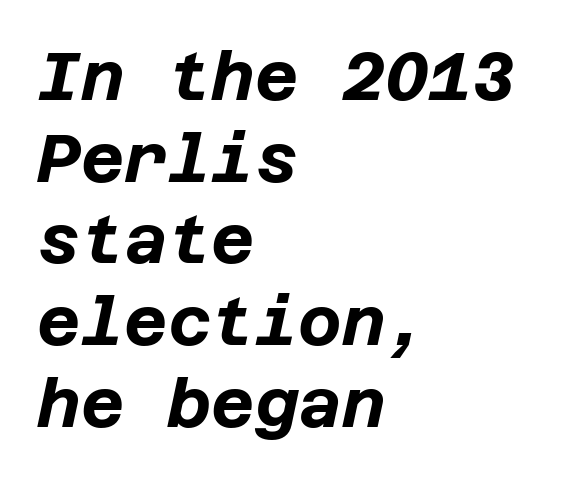
Q: Is the text bold? A: Yes.
Q: Is the text italic (slanted)? A: Yes, it leans right by about 12 degrees.
Q: Is the text underlined? A: No.
Q: How is the paragraph aligned? A: Left-aligned.
Q: Is the spacing between letters normal or unusually wide? A: Normal.
Q: Width (condensed, normal, or wide)? A: Normal.
Q: Stroke contrast? A: Low.
Q: x-height? A: Large.
